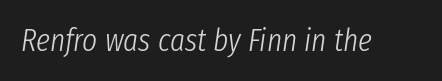
The cut favours lightness, reaching ordinary text weight at its darkest. Each letter keeps its own natural width here, so spacing adapts to shape. Honestly, the letter spacing is just normal — you wouldn't notice it. Posture: slanted. Honestly, there is no underline to notice here at all.
